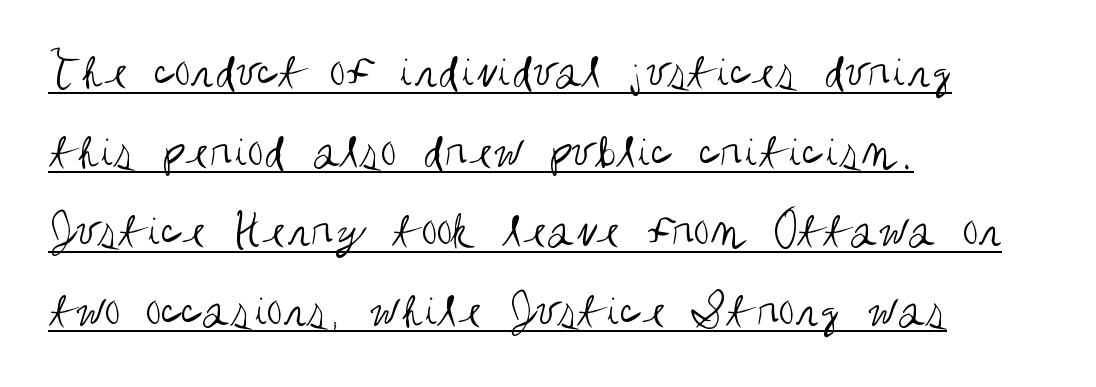
Compared with typical paragraphs, the rows here are spaced about the same. The face used here is rendered with its standard letterfit. Students, observe the line beneath the letters — that is underlining.
